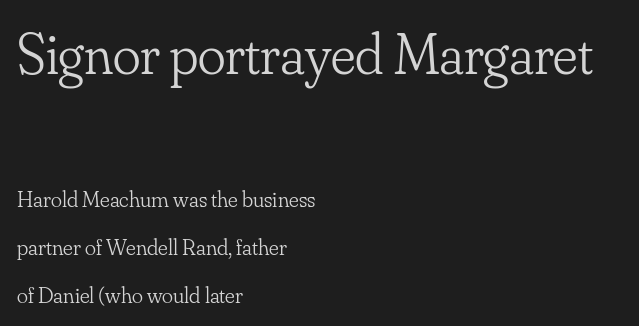
The image shows 58 px light serif type, upright; set left-aligned, loose line spacing (2.08x), normal letter spacing, not underlined; the first (top) block is 2.52x larger; low stroke contrast and a small x-height.
